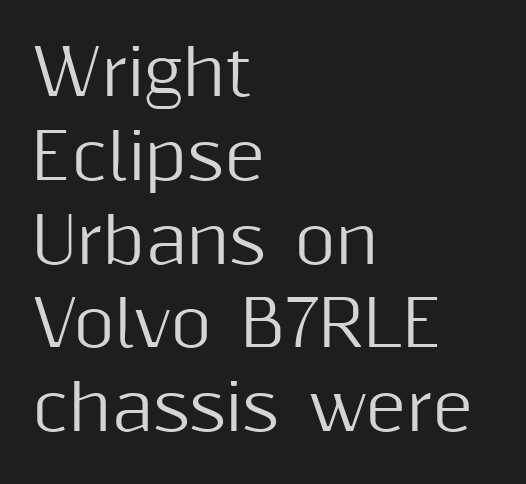
Q: Is the text italic (slanted)? A: No, it is upright.
Q: Is the typeface a serif or a sans-serif typeface? A: Sans-serif.
Q: Is the text underlined? A: No.
Q: How is the paragraph aligned? A: Left-aligned.
Q: Is the spacing between letters normal or unusually wide? A: Normal.
Q: Is the spacing between lines tight, normal or loose? A: Normal.
Q: Width (condensed, normal, or wide)? A: Normal.
Q: Stroke contrast? A: Medium.
Q: x-height? A: Medium.
Q: Monospaced? A: No.
